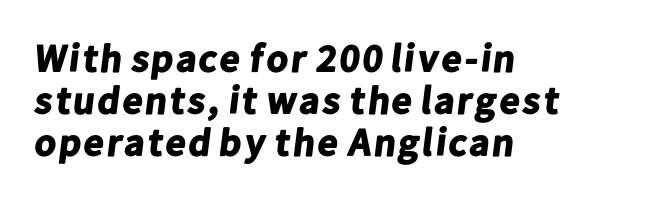
The image shows 39 px bold sans-serif type; set left-aligned, tight line spacing (1.08x), normal letter spacing, not underlined; low stroke contrast and a medium x-height.
